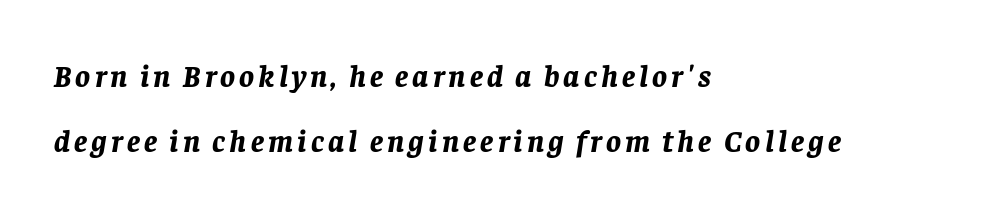
The image shows 31 px bold type, italic (leaning right); set left-aligned, loose line spacing (2.09x), not underlined; low stroke contrast and a large x-height.
